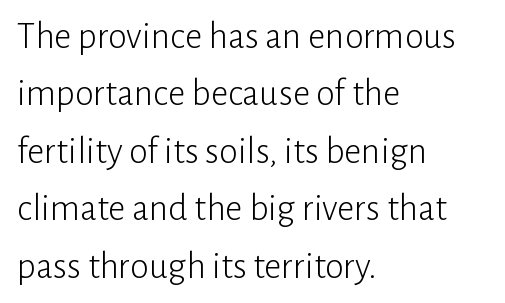
Q: Is the text bold? A: No.
Q: Is the text italic (slanted)? A: No, it is upright.
Q: Is the typeface a serif or a sans-serif typeface? A: Sans-serif.
Q: Is the text underlined? A: No.
Q: How is the paragraph aligned? A: Left-aligned.
Q: Is the spacing between letters normal or unusually wide? A: Normal.
Q: Is the spacing between lines tight, normal or loose? A: Normal.
Q: Width (condensed, normal, or wide)? A: Normal.
Q: Stroke contrast? A: Low.
Q: x-height? A: Medium.
Q: Monospaced? A: No.
